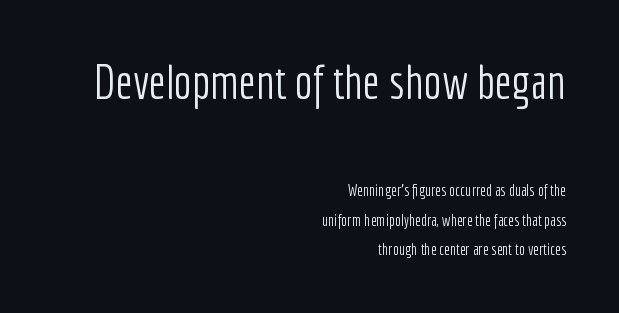
{"serif": "no", "italic": "no", "bold": "no", "weight": "light", "width": "condensed", "stroke_contrast": "low", "x_height": "medium", "monospaced": "no", "underline": "no", "align": "right", "line_spacing_ratio": 1.85, "letter_spacing": "normal", "letter_spacing_em": 0.0, "larger_block": "first", "size_ratio": 3.0, "glyph_px": 48}
